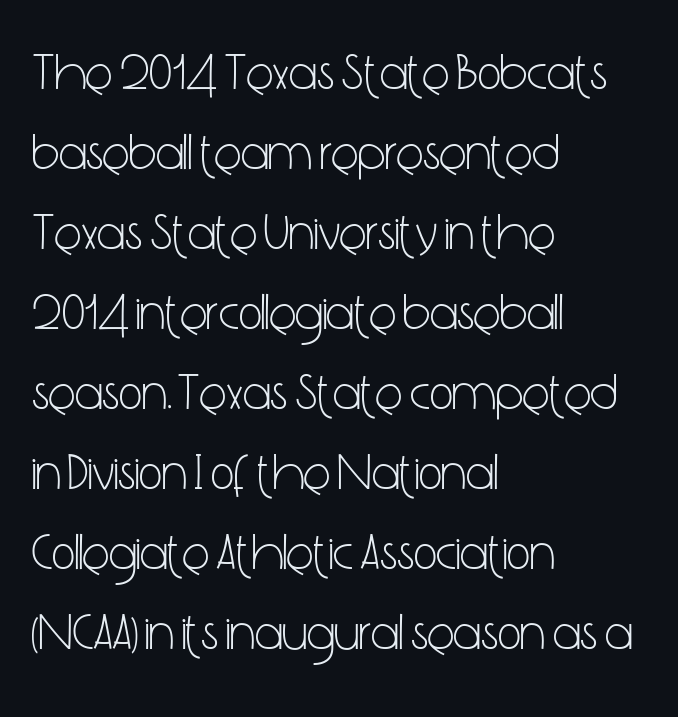
{"serif": "no", "italic": "no", "bold": "no", "weight": "light", "width": "condensed", "stroke_contrast": "low", "x_height": "medium", "monospaced": "no", "underline": "no", "align": "left", "line_spacing": "normal", "line_spacing_ratio": 1.57, "letter_spacing": "normal", "letter_spacing_em": 0.0, "glyph_px": 51}
